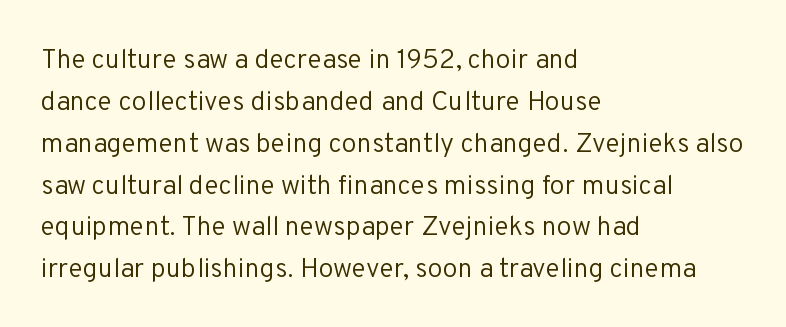
Anything drawn beneath the words? Only blank space. Each word holds together tightly as a unit, with standard inter-letter gaps. Each stroke keeps to a modest, everyday thickness or less. Normally led — the rows are evenly, conventionally spaced. In CSS terms this would be text-align: left. Does the lettering tilt? It doesn't — this is upright.
